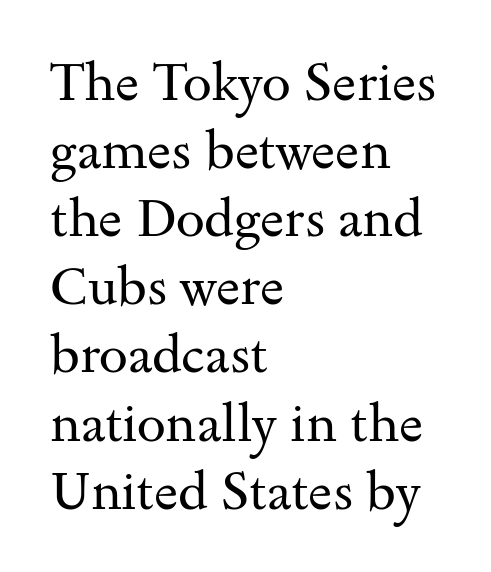
Which margin do the lines hug? The left one — the right edge is uneven. A typesetter would call this proportional, since set widths differ per character. Leading matches the norm, producing a regular column. Nothing unusual about the tracking: characters are spaced as the font intends.
